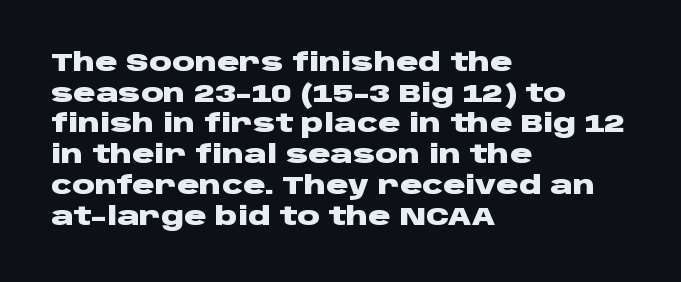
Q: Is the text bold? A: Yes.
Q: Is the text italic (slanted)? A: No, it is upright.
Q: Is the text underlined? A: No.
Q: How is the paragraph aligned? A: Left-aligned.
Q: Is the spacing between letters normal or unusually wide? A: Normal.
